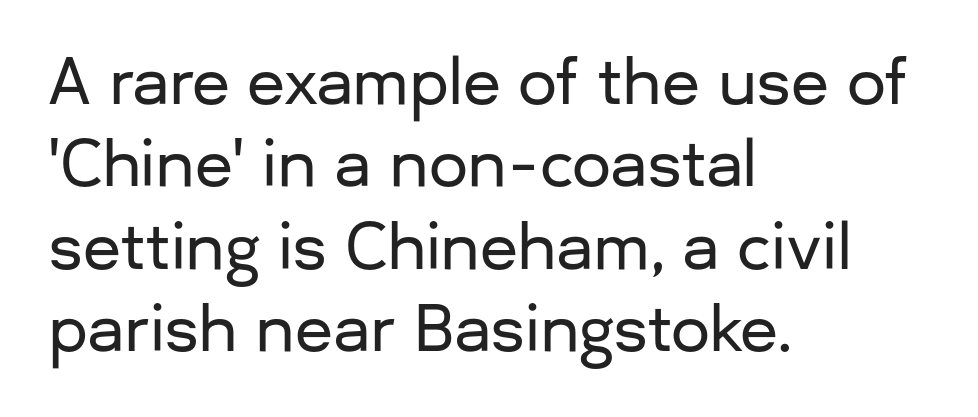
The image shows 62 px sans-serif type, upright; set left-aligned, normal line spacing (1.33x), normal letter spacing, not underlined; low stroke contrast and a medium x-height.
